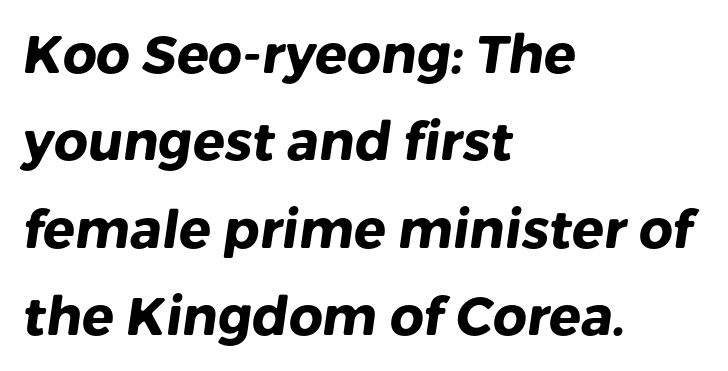
{"serif": "no", "bold": "yes", "weight": "heavy", "width": "normal", "stroke_contrast": "low", "x_height": "medium", "monospaced": "no", "underline": "no", "align": "left", "line_spacing": "normal", "line_spacing_ratio": 1.65, "letter_spacing": "normal", "letter_spacing_em": 0.0, "glyph_px": 53}
